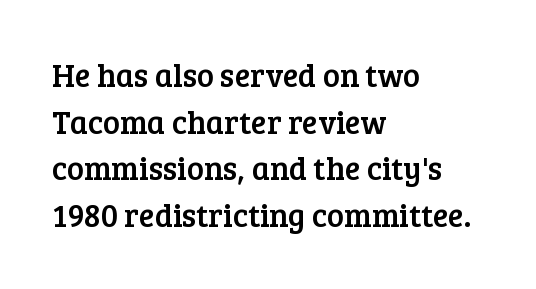
Horizontally, the lines are justified to the leading edge only. Stroke terminals: seriffed. The passage shown stacks its lines at a standard gap. No italicization has been applied; the sample stays upright.
